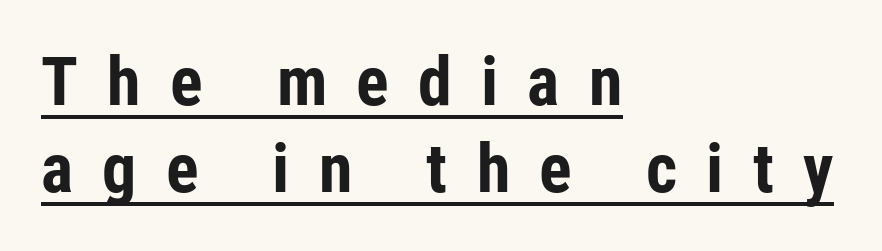
{"serif": "no", "italic": "no", "bold": "yes", "weight": "bold", "width": "condensed", "stroke_contrast": "low", "x_height": "medium", "monospaced": "no", "underline": "yes", "align": "left", "line_spacing": "normal", "line_spacing_ratio": 1.28, "letter_spacing": "wide", "letter_spacing_em": 0.43, "glyph_px": 68}
